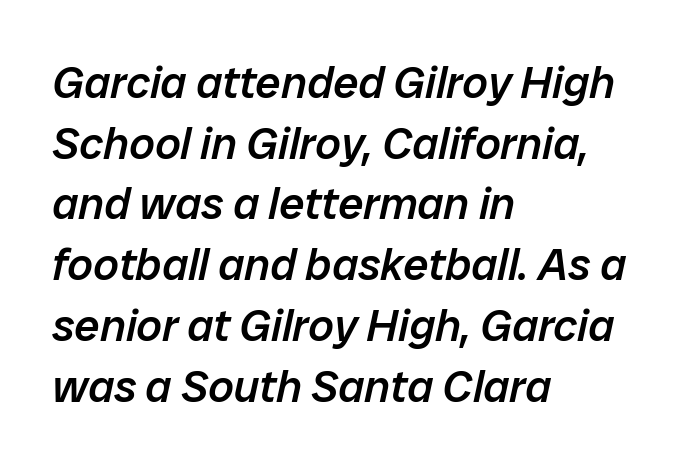
The image shows 45 px semibold type, italic (leaning right); set left-aligned, normal line spacing (1.35x), normal letter spacing, not underlined; low stroke contrast and a medium x-height.
